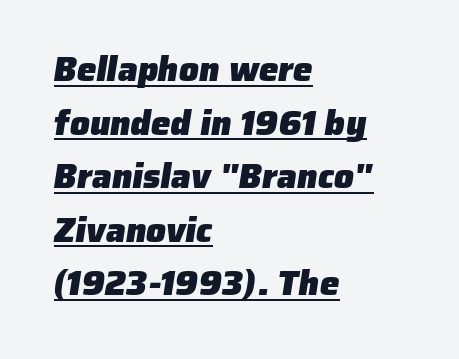
Q: Is the text bold? A: Yes.
Q: Is the typeface a serif or a sans-serif typeface? A: Sans-serif.
Q: Is the text underlined? A: Yes.
Q: How is the paragraph aligned? A: Left-aligned.
Q: Is the spacing between letters normal or unusually wide? A: Normal.
Q: Is the spacing between lines tight, normal or loose? A: Normal.
Q: Width (condensed, normal, or wide)? A: Normal.
Q: Stroke contrast? A: Low.
Q: x-height? A: Medium.
Q: Monospaced? A: No.
